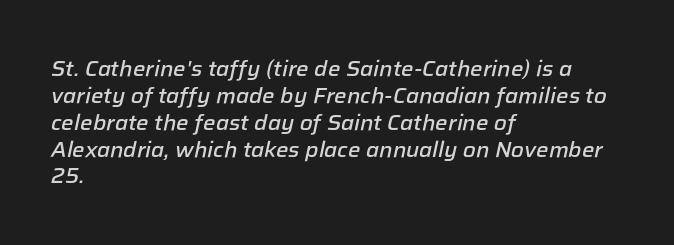
{"italic": "yes", "lean": "right", "slant_degrees": 12, "bold": "semi", "underline": "no", "align": "left", "line_spacing_ratio": 1.22, "letter_spacing": "normal", "letter_spacing_em": 0.0, "glyph_px": 22}
